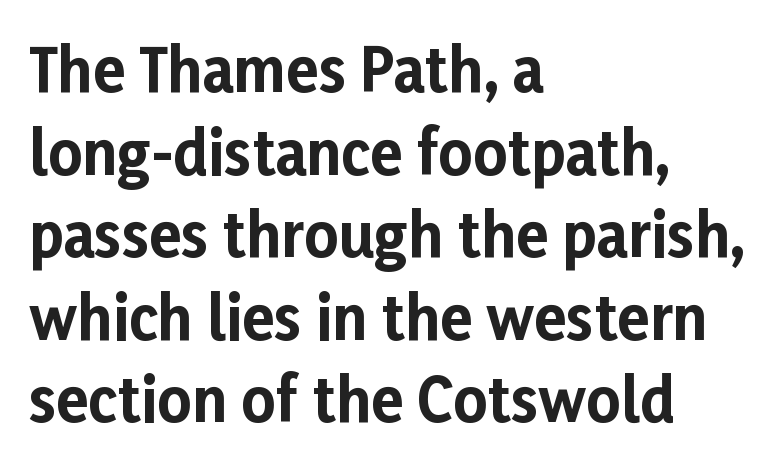
The image shows 59 px bold sans-serif type, upright; set left-aligned, normal line spacing (1.4x), normal letter spacing, not underlined; low stroke contrast and a medium x-height.
